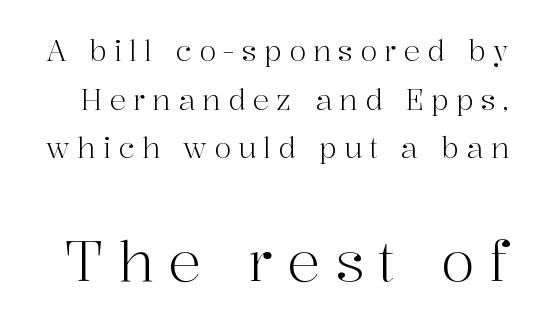
Q: Is the text bold? A: No.
Q: Is the text italic (slanted)? A: No, it is upright.
Q: Is the typeface a serif or a sans-serif typeface? A: Serif.
Q: Is the text underlined? A: No.
Q: Is the spacing between letters normal or unusually wide? A: Unusually wide.
Q: Which block of text is set in a larger size, the first (top) or the second (bottom)? A: The second (bottom) one.
Q: Width (condensed, normal, or wide)? A: Normal.
Q: Stroke contrast? A: High.
Q: x-height? A: Medium.
Q: Monospaced? A: No.
